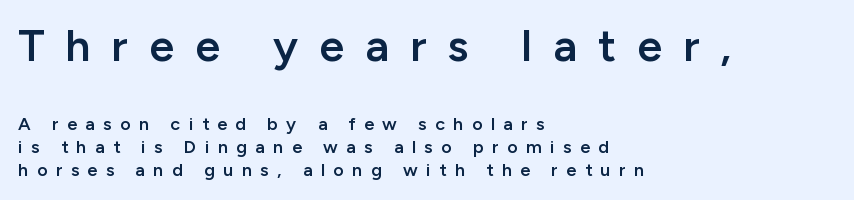
Q: Is the text bold? A: Semi-bold.
Q: Is the text italic (slanted)? A: No, it is upright.
Q: Is the typeface a serif or a sans-serif typeface? A: Sans-serif.
Q: Is the text underlined? A: No.
Q: How is the paragraph aligned? A: Left-aligned.
Q: Is the spacing between letters normal or unusually wide? A: Unusually wide.
Q: Is the spacing between lines tight, normal or loose? A: Normal.
Q: Which block of text is set in a larger size, the first (top) or the second (bottom)? A: The first (top) one.
Q: Width (condensed, normal, or wide)? A: Normal.
Q: Stroke contrast? A: Low.
Q: x-height? A: Medium.
Q: Monospaced? A: No.
